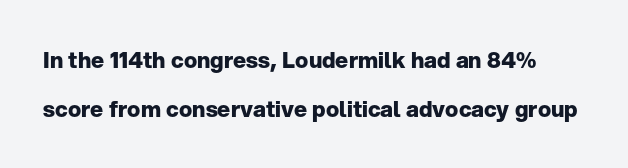
The image shows 22 px bold type, upright; set loose line spacing (2.22x), normal letter spacing, not underlined.
